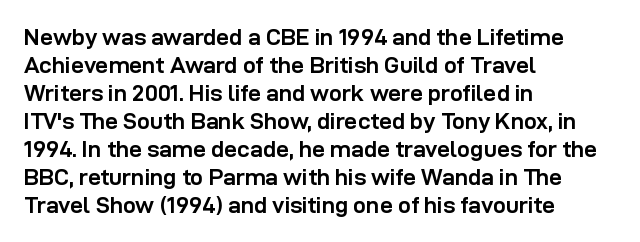
Look at the stroke-to-counter ratio: heavy, a bold. Ordinary non-slanted type is in use. The baseline area is clear. The setting favours the left margin, as ordinary paragraphs usually do. Look at the tracking — it's just the regular setting, nothing added.
